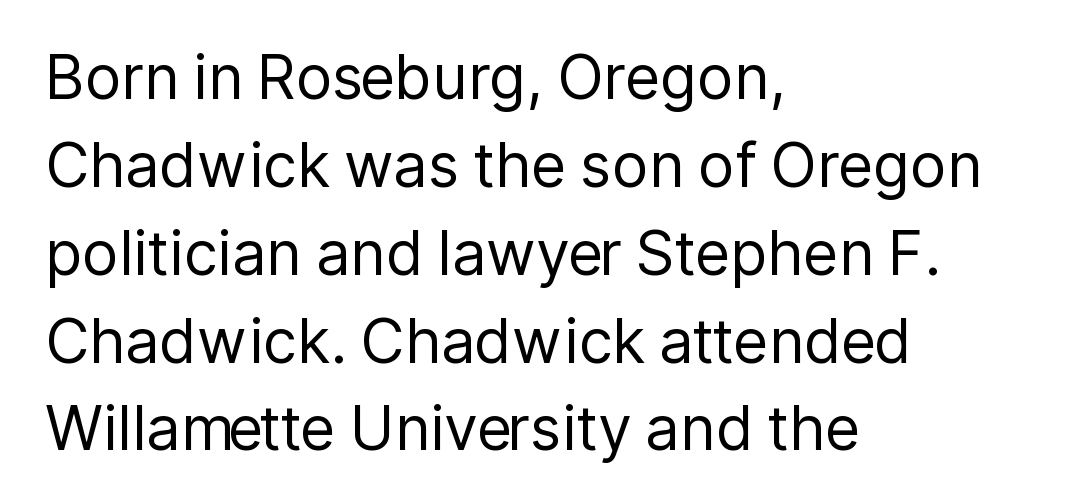
Q: Is the text bold? A: No.
Q: Is the text italic (slanted)? A: No, it is upright.
Q: Is the typeface a serif or a sans-serif typeface? A: Sans-serif.
Q: Is the text underlined? A: No.
Q: How is the paragraph aligned? A: Left-aligned.
Q: Is the spacing between letters normal or unusually wide? A: Normal.
Q: Is the spacing between lines tight, normal or loose? A: Normal.
Q: Width (condensed, normal, or wide)? A: Normal.
Q: Stroke contrast? A: Low.
Q: x-height? A: Medium.
Q: Monospaced? A: No.
